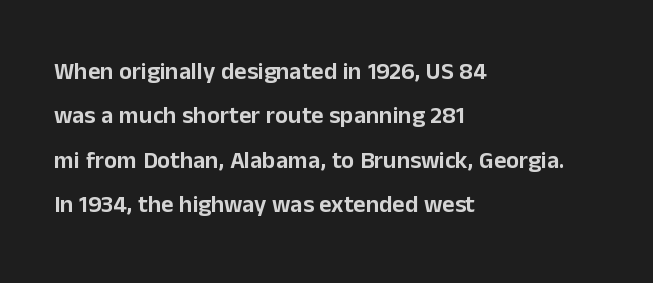
Q: Is the text italic (slanted)? A: No, it is upright.
Q: Is the text underlined? A: No.
Q: How is the paragraph aligned? A: Left-aligned.
Q: Is the spacing between letters normal or unusually wide? A: Normal.
